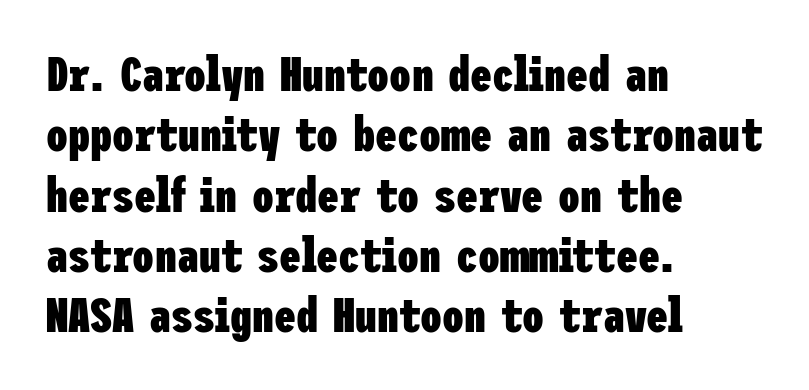
One-word summary of the alignment: left. Typesetter's note: full bold, strokes at maximum text heaviness. This rendering features lettering with no underline. This is the regular roman posture of the typeface. In terms of letterspacing, this is plain default setting. What kind of face is this? One without serifs — a sans.
